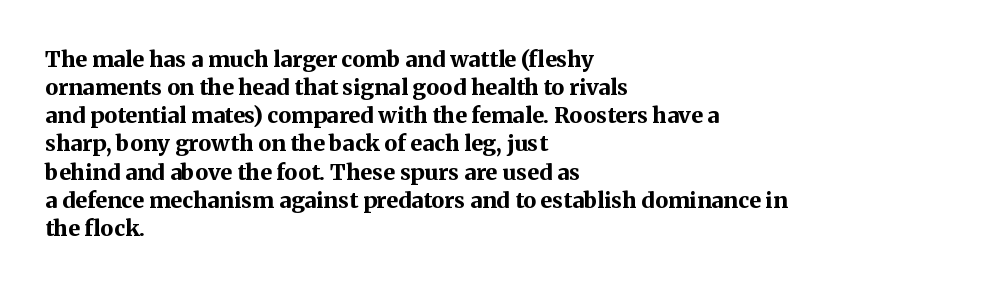
Q: Is the text bold? A: Yes.
Q: Is the text italic (slanted)? A: No, it is upright.
Q: Is the text underlined? A: No.
Q: How is the paragraph aligned? A: Left-aligned.
Q: Is the spacing between letters normal or unusually wide? A: Normal.
Q: Is the spacing between lines tight, normal or loose? A: Normal.
